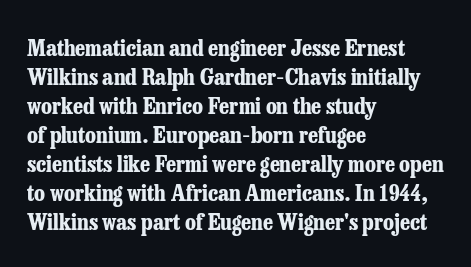
Q: Is the text bold? A: Yes.
Q: Is the text italic (slanted)? A: No, it is upright.
Q: Is the text underlined? A: No.
Q: How is the paragraph aligned? A: Left-aligned.
Q: Is the spacing between letters normal or unusually wide? A: Normal.
Q: Is the spacing between lines tight, normal or loose? A: Normal.
